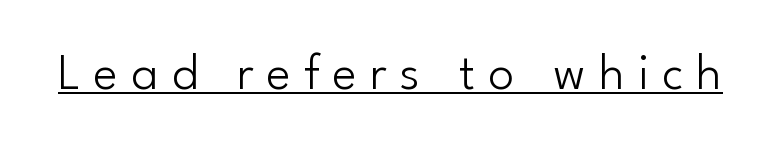
{"serif": "no", "italic": "no", "bold": "no", "weight": "light", "width": "normal", "stroke_contrast": "low", "x_height": "small", "monospaced": "no", "underline": "yes", "letter_spacing": "wide", "letter_spacing_em": 0.25, "glyph_px": 52}
